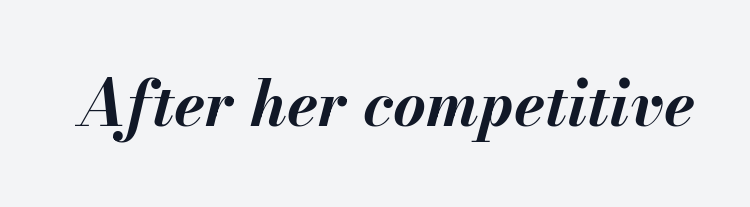
The image shows 63 px bold type, italic (leaning right); set normal letter spacing, not underlined; medium stroke contrast and a small x-height.
